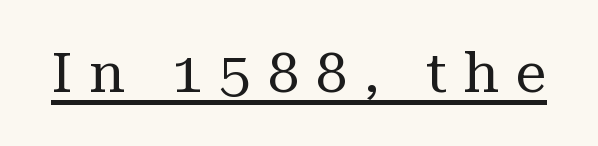
The image shows 56 px regular-weight serif type, upright; set unusually wide letter spacing (+0.3 em), underlined; medium stroke contrast and a medium x-height.
